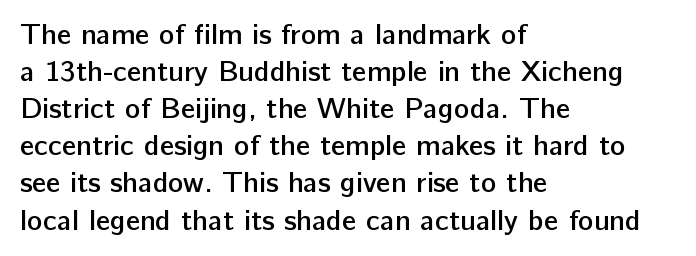
{"serif": "no", "italic": "no", "bold": "semi", "weight": "semibold", "width": "normal", "stroke_contrast": "low", "x_height": "medium", "monospaced": "no", "underline": "no", "align": "left", "line_spacing": "normal", "line_spacing_ratio": 1.28, "letter_spacing": "normal", "letter_spacing_em": 0.0, "glyph_px": 29}
